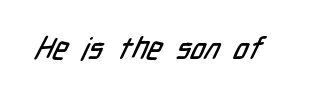
Q: Is the typeface a serif or a sans-serif typeface? A: Sans-serif.
Q: Is the text underlined? A: No.
Q: Is the spacing between letters normal or unusually wide? A: Normal.
Q: Width (condensed, normal, or wide)? A: Condensed.
Q: Stroke contrast? A: Low.
Q: x-height? A: Medium.
Q: Monospaced? A: No.
